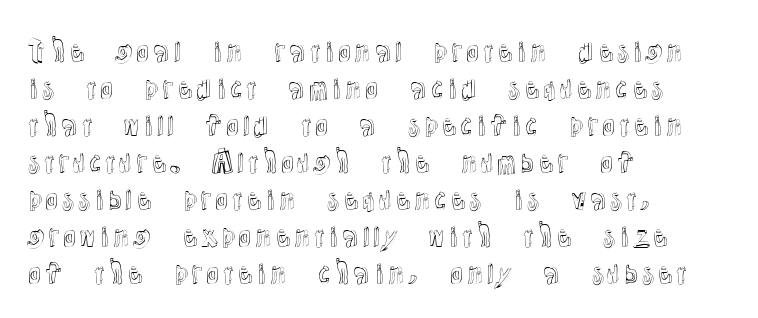
The image shows 28 px text type, upright; set left-aligned, normal line spacing (1.32x), normal letter spacing, not underlined; a medium x-height.
